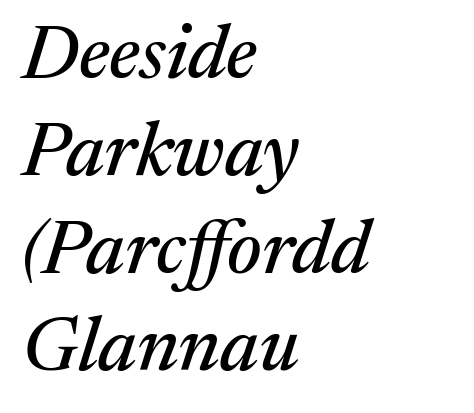
Q: Is the text italic (slanted)? A: Yes, it leans right by about 17 degrees.
Q: Is the typeface a serif or a sans-serif typeface? A: Serif.
Q: Is the text underlined? A: No.
Q: How is the paragraph aligned? A: Left-aligned.
Q: Is the spacing between letters normal or unusually wide? A: Normal.
Q: Is the spacing between lines tight, normal or loose? A: Normal.
Q: Width (condensed, normal, or wide)? A: Normal.
Q: Stroke contrast? A: Medium.
Q: x-height? A: Medium.
Q: Monospaced? A: No.
